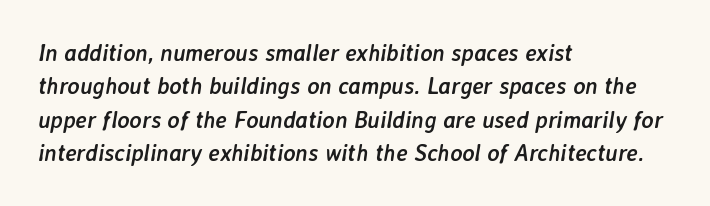
The space beneath each line is pristine and unruled. This block has exactly the height ordinary leading produces. The horizontal fit of the characters is conventional and even. Caption: bold face, heavy strokes. Posture: slanted.
